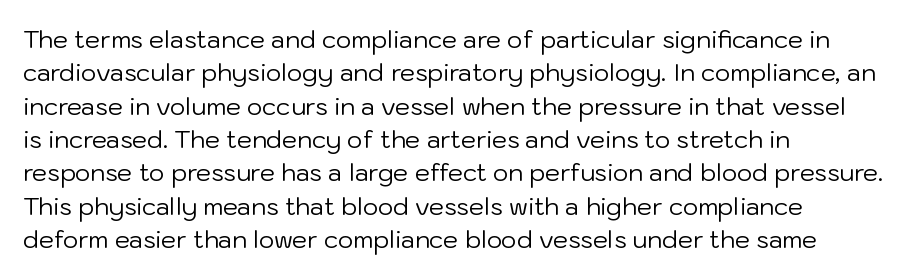
Q: Is the text bold? A: No.
Q: Is the text italic (slanted)? A: No, it is upright.
Q: Is the text underlined? A: No.
Q: How is the paragraph aligned? A: Left-aligned.
Q: Is the spacing between letters normal or unusually wide? A: Normal.
Q: Is the spacing between lines tight, normal or loose? A: Normal.
